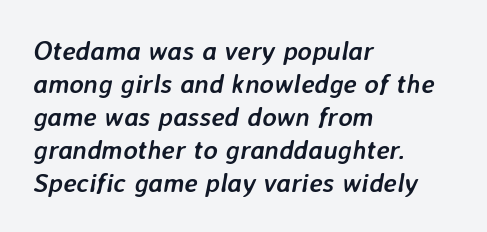
The area under the type is left untouched. Horizontal alignment here is leftward, the default for most running prose. This is oblique type, the kind used for emphasis or titles. The letterforms sit shoulder to shoulder at normal distance.
